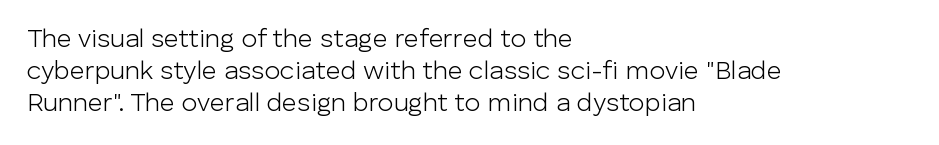
Q: Is the text bold? A: No.
Q: Is the text italic (slanted)? A: No, it is upright.
Q: Is the text underlined? A: No.
Q: How is the paragraph aligned? A: Left-aligned.
Q: Is the spacing between letters normal or unusually wide? A: Normal.
